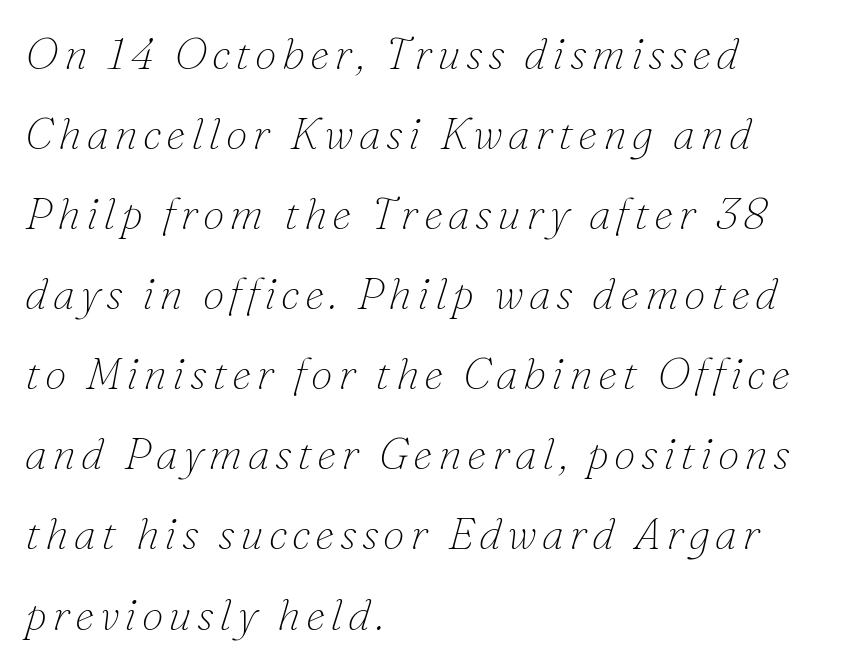
The image shows 44 px thin serif type, italic (leaning right); set left-aligned, line spacing 1.82x, not underlined; low stroke contrast and a small x-height.
